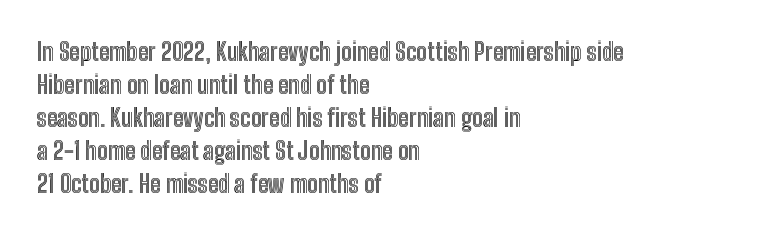
{"italic": "no", "underline": "no", "align": "left", "line_spacing": "normal", "line_spacing_ratio": 1.37, "letter_spacing": "normal", "letter_spacing_em": 0.0, "glyph_px": 24}
